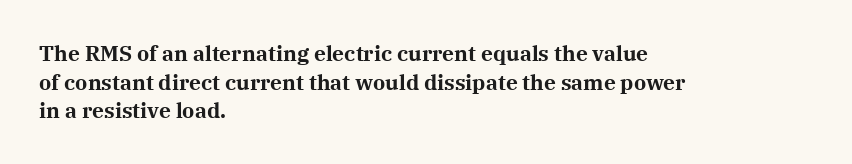
Notice how descenders clear the ascenders below comfortably — that's standard leading. Clear beneath every line of the passage. These lines are set flush left with a ragged right edge. The type sits square on the baseline with zero lean. Each word holds together tightly as a unit, with standard inter-letter gaps.
